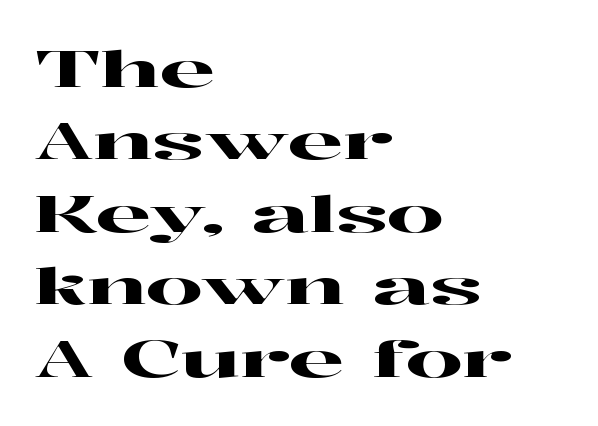
Q: Is the text italic (slanted)? A: No, it is upright.
Q: Is the typeface a serif or a sans-serif typeface? A: Serif.
Q: Is the text underlined? A: No.
Q: How is the paragraph aligned? A: Left-aligned.
Q: Is the spacing between letters normal or unusually wide? A: Normal.
Q: Is the spacing between lines tight, normal or loose? A: Normal.
Q: Width (condensed, normal, or wide)? A: Wide.
Q: Stroke contrast? A: High.
Q: x-height? A: Medium.
Q: Monospaced? A: No.
